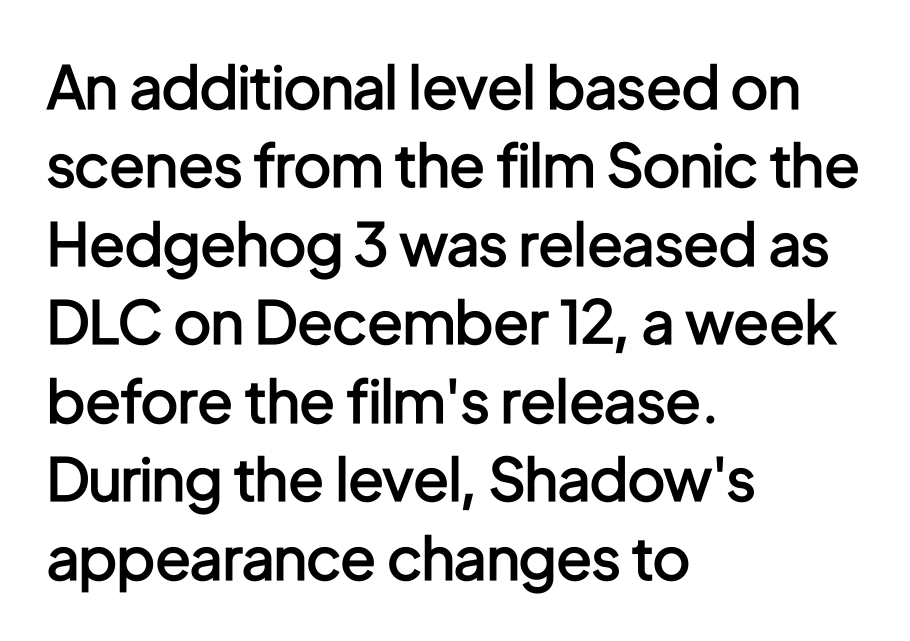
{"serif": "no", "italic": "no", "bold": "semi", "weight": "semibold", "width": "condensed", "stroke_contrast": "low", "x_height": "medium", "monospaced": "no", "underline": "no", "align": "left", "line_spacing": "normal", "line_spacing_ratio": 1.33, "letter_spacing": "normal", "letter_spacing_em": 0.0, "glyph_px": 59}
